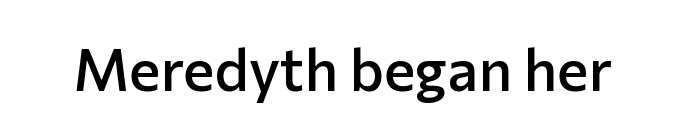
The image shows 59 px semibold sans-serif type, upright; set normal letter spacing, not underlined; low stroke contrast and a medium x-height.
